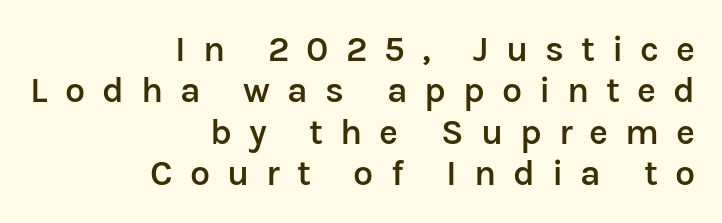
How would I describe the line gaps? Narrow and economical. Where is the straight margin? On the right. The specimen reads as upright at a glance. Moderately thickened strokes mark this as semibold type.
